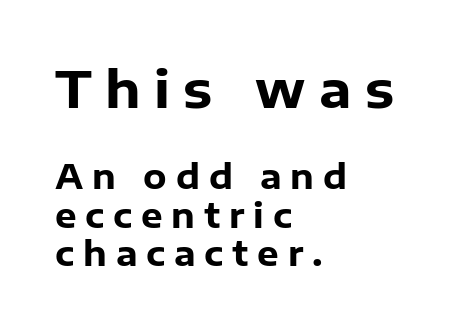
Nope, no serifs anywhere on these letters. The foot of each line stays bare and open. Is the type bold? Yes — the strokes are clearly thick and heavy. Whoever set this chose condensed vertical rhythm over breathing room. In CSS terms this would be text-align: left.
